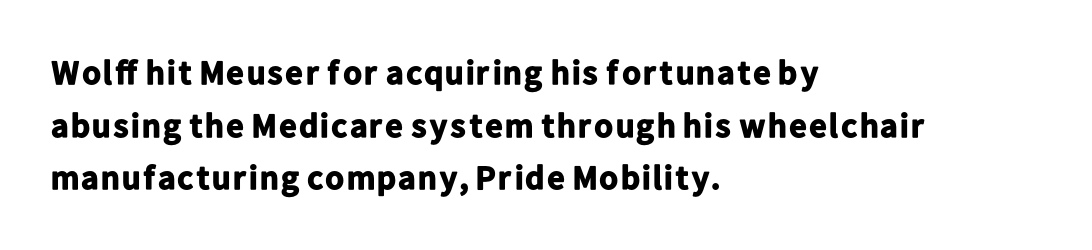
Q: Is the text bold? A: Yes.
Q: Is the text italic (slanted)? A: No, it is upright.
Q: Is the typeface a serif or a sans-serif typeface? A: Sans-serif.
Q: Is the text underlined? A: No.
Q: How is the paragraph aligned? A: Left-aligned.
Q: Is the spacing between letters normal or unusually wide? A: Normal.
Q: Is the spacing between lines tight, normal or loose? A: Normal.
Q: Width (condensed, normal, or wide)? A: Normal.
Q: Stroke contrast? A: Low.
Q: x-height? A: Medium.
Q: Monospaced? A: No.
